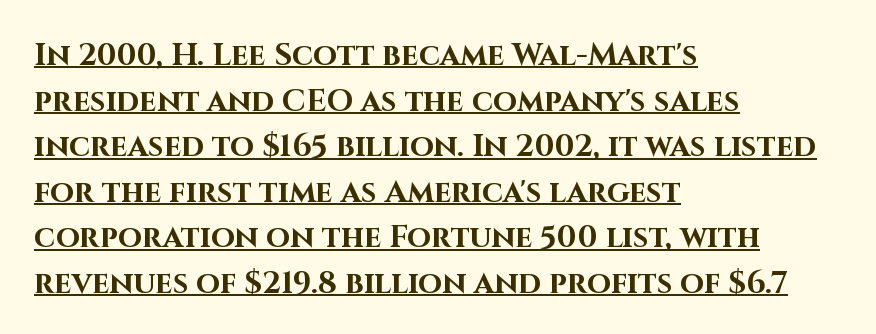
Notice how the passage keeps a crisp vertical edge on the left only. The passage shown is typed in a proportional face where columns would drift. Students, this is bold: see how much ink each stroke carries. The glyphs are accompanied by a horizontal stroke just below them. Observe the absence of serifs on each vertical stroke in this sample.
